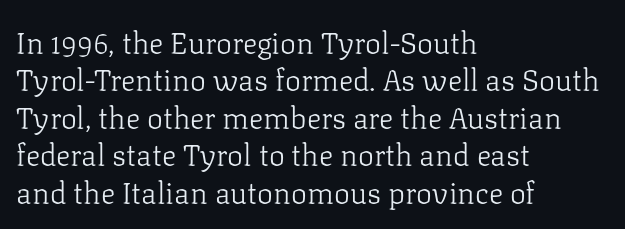
The setting favours the left margin, as ordinary paragraphs usually do. Nope, not italic — everything's standing straight. These lines are composed in type with serifs. What's the leading like? Ordinary, nothing unusual. Character widths vary here, with narrow letters taking less room than wide ones. Clear beneath every line of the passage.
